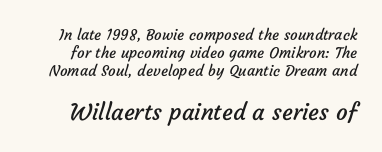
Q: Is the text bold? A: No.
Q: Is the text underlined? A: No.
Q: Is the spacing between letters normal or unusually wide? A: Normal.
Q: Which block of text is set in a larger size, the first (top) or the second (bottom)? A: The second (bottom) one.
